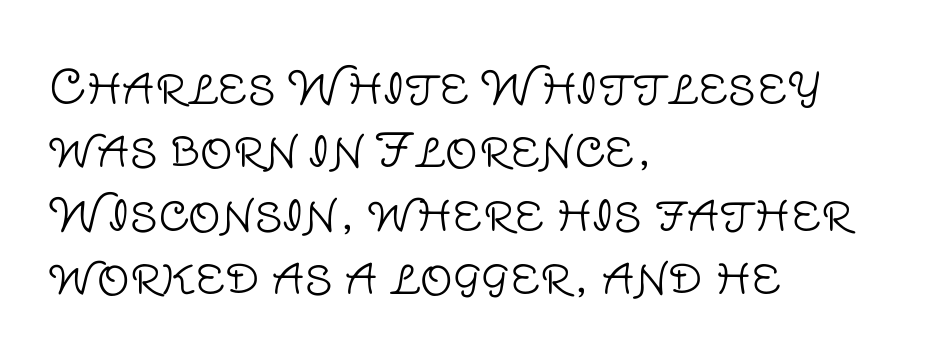
No letter is thick-stroked: the sample isn't bold. This is sans-serif lettering, the kind often seen on screens and signage. Is the letter spacing exaggerated? No — it looks like the ordinary default. Character widths vary here, with narrow letters taking less room than wide ones. Teacher's note: observe the even left margin — that is flush-left alignment.
